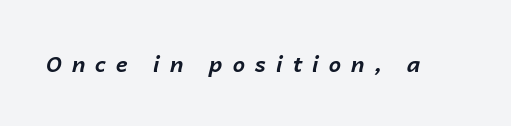
The image shows 22 px bold type, italic (leaning right); set unusually wide letter spacing (+0.45 em), not underlined.
